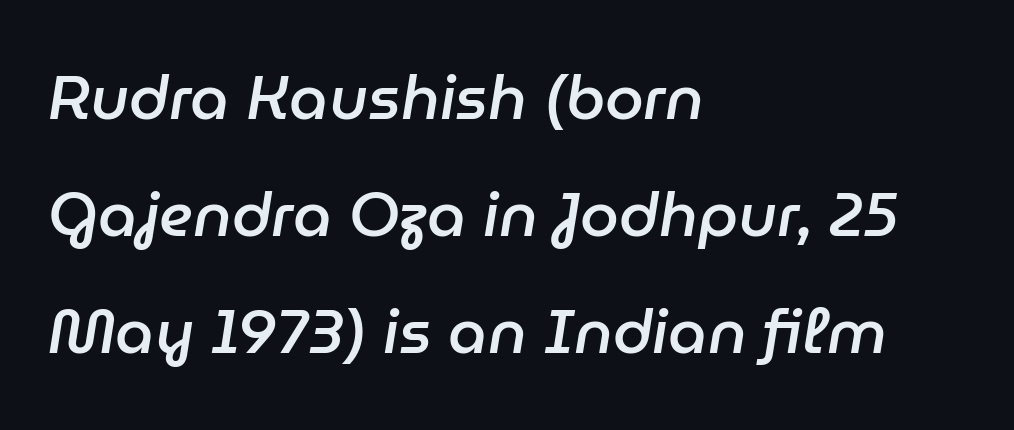
The image shows 62 px semibold type, italic (leaning right); set left-aligned, line spacing 1.89x, normal letter spacing, not underlined; low stroke contrast and a medium x-height.
